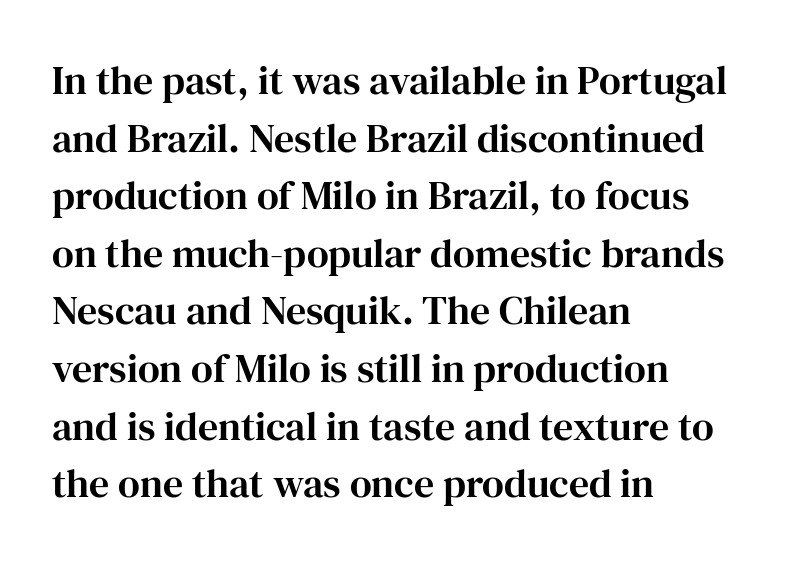
The font's upright variant was chosen for this text. A student would call this left alignment; a typographer would say flush left, rag right. Character widths vary here, with narrow letters taking less room than wide ones. The text was rendered using a seriffed face with decorative stroke endings.
